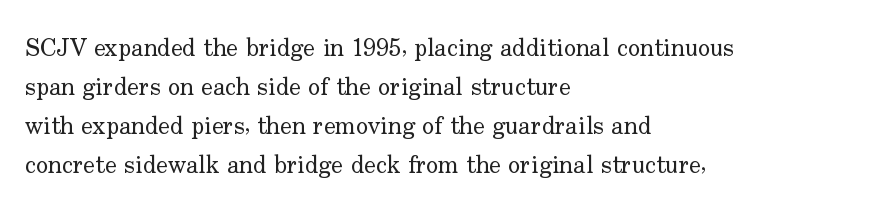
Q: Is the text bold? A: No.
Q: Is the text italic (slanted)? A: No, it is upright.
Q: Is the text underlined? A: No.
Q: How is the paragraph aligned? A: Left-aligned.
Q: Is the spacing between letters normal or unusually wide? A: Normal.
Q: Is the spacing between lines tight, normal or loose? A: Normal.
